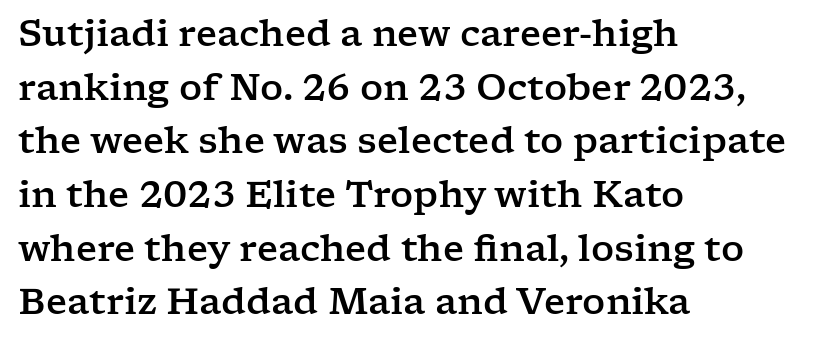
The image shows 36 px wide serif type, upright; set left-aligned, normal line spacing (1.49x), normal letter spacing, not underlined; low stroke contrast and a medium x-height.
